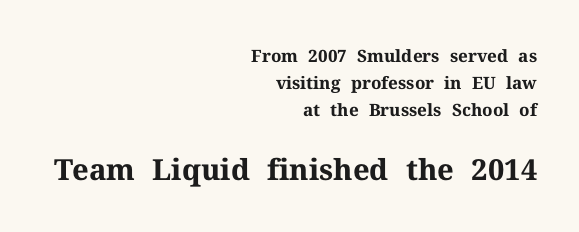
The image shows 29 px bold serif type, upright; set right-aligned, normal line spacing (1.59x), normal letter spacing, not underlined; the second (bottom) block is 1.71x larger; medium stroke contrast and a medium x-height.
